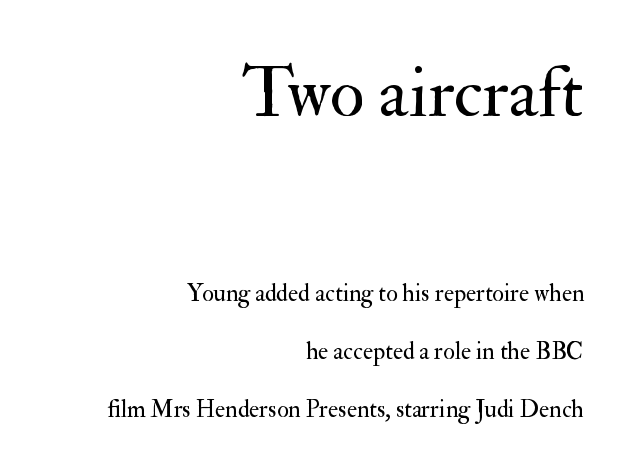
The typeface chosen for these lines features serifs. These lines keep a tight, regular rhythm from letter to letter. Is the stroke heavy? The answer is a plain regular-or-lighter. Upright lettering throughout. Look at the glyph heights: the upper group is clearly the bigger setting.
